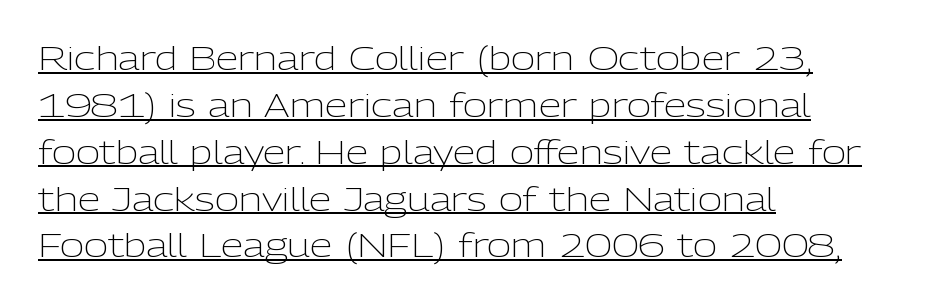
The image shows 33 px light sans-serif type, upright; set left-aligned, normal line spacing (1.42x), normal letter spacing, underlined; low stroke contrast and a medium x-height.
